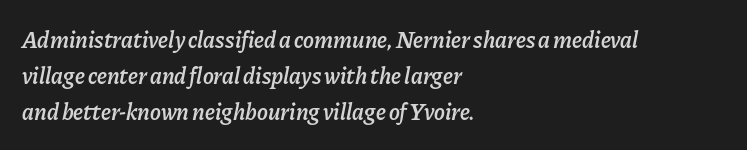
These words are printed semibold, heavier than regular yet not bold. Notice how descenders clear the ascenders below comfortably — that's standard leading. The gaps between neighbouring characters are ordinary and unremarkable. Italic? Definitely — the glyphs are oblique. Rule under the text: the space is simply empty. The paragraph has a hard left edge and a soft right edge.
